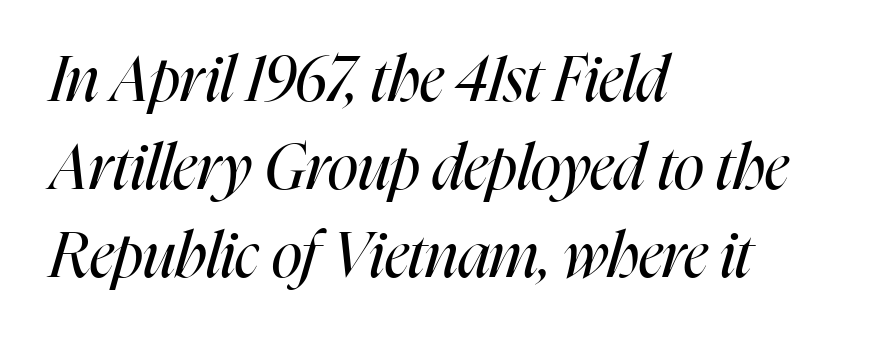
Q: Is the text bold? A: No.
Q: Is the text italic (slanted)? A: Yes, it leans right by about 16 degrees.
Q: Is the text underlined? A: No.
Q: How is the paragraph aligned? A: Left-aligned.
Q: Is the spacing between letters normal or unusually wide? A: Normal.
Q: Is the spacing between lines tight, normal or loose? A: Normal.
Q: Width (condensed, normal, or wide)? A: Condensed.
Q: Stroke contrast? A: High.
Q: x-height? A: Medium.
Q: Monospaced? A: No.
